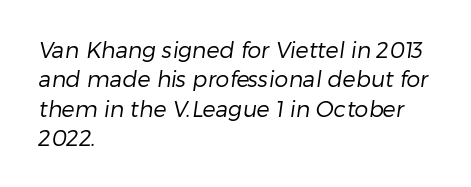
The image shows 22 px text type; set left-aligned, normal line spacing (1.33x), normal letter spacing, not underlined.
